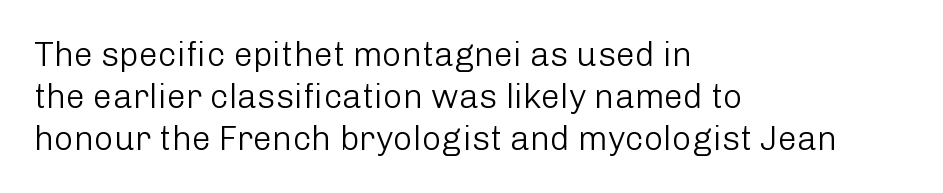
The image shows 34 px light sans-serif type, upright; set left-aligned, line spacing 1.23x, normal letter spacing, not underlined; low stroke contrast and a medium x-height.
